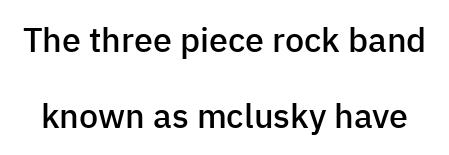
The image shows 34 px semibold sans-serif type, upright; set loose line spacing (2.23x), normal letter spacing, not underlined; low stroke contrast and a medium x-height.
